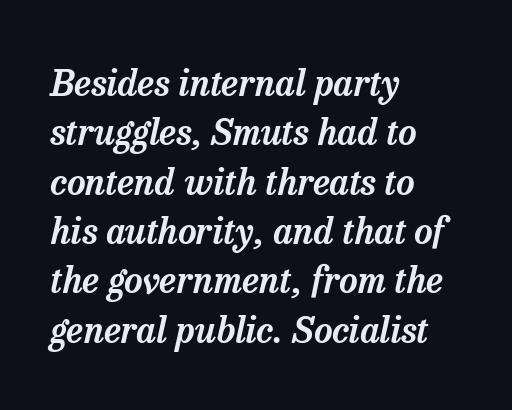
Evenly set lines give the paragraph a standard silhouette. The letters are slanted; this is an italic face. Only glyphs here, with clear space below each row. The rendering shows small feet on the letterforms — a serif design. Nothing unusual about the tracking: characters are spaced as the font intends. This sample is left-justified, so line endings fall wherever the words run out.
